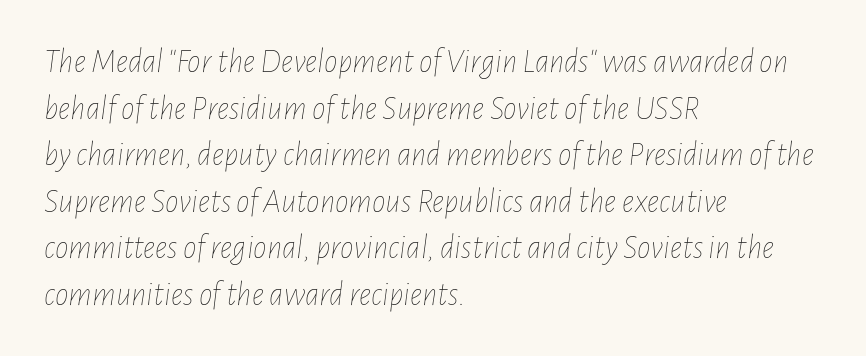
Q: Is the text bold? A: No.
Q: Is the text italic (slanted)? A: Yes, it leans right by about 7 degrees.
Q: Is the text underlined? A: No.
Q: How is the paragraph aligned? A: Left-aligned.
Q: Is the spacing between letters normal or unusually wide? A: Normal.
Q: Is the spacing between lines tight, normal or loose? A: Normal.
Q: Width (condensed, normal, or wide)? A: Condensed.
Q: Stroke contrast? A: Low.
Q: x-height? A: Medium.
Q: Monospaced? A: No.
